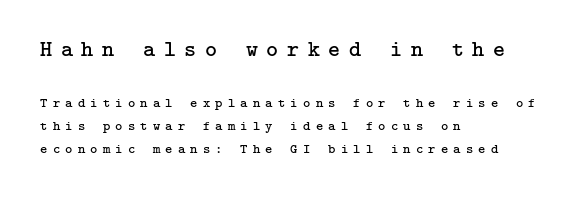
The type is letterspaced generously, with wide tracking. The letters stand straight up with perfectly vertical stems. Line beginnings align vertically; line endings do not. Compared with a typical body face, this is equally light or lighter still. How would I describe the line gaps? Plain and ordinary.
